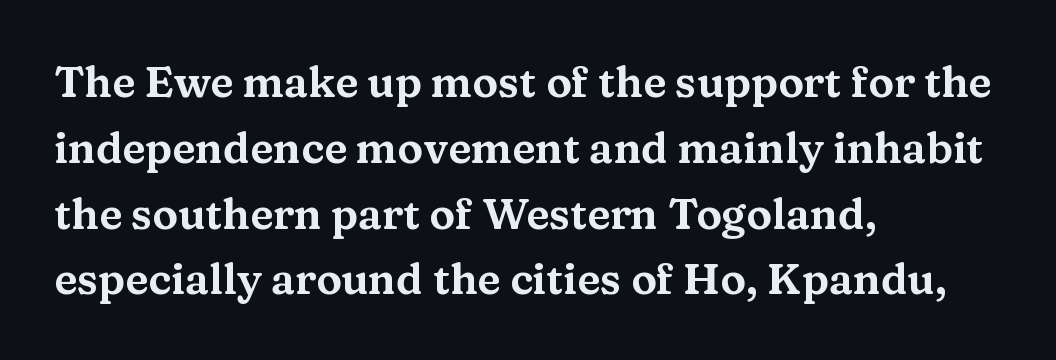
The image shows 43 px wide serif type, upright; set left-aligned, normal line spacing (1.53x), normal letter spacing, not underlined; medium stroke contrast and a medium x-height.
